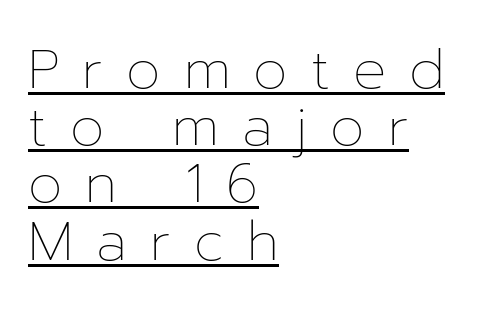
No italicization has been applied; the sample stays upright. The strokes are not fattened; the text isn't bold. You could not count columns in this text — the font is proportionally spaced. Between one letter and the next there's a generous, obvious gap. Tightly led — the rows are bunched.
